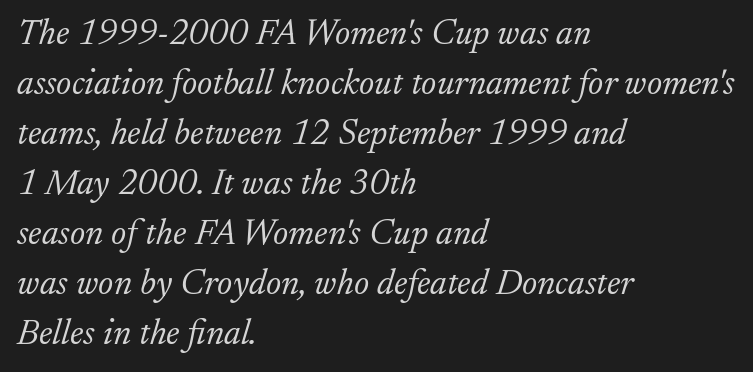
Does extra space separate the letters? No, they use regular spacing. No word sits above an underline. These lines are rendered in a variable-pitch font. Check where the strokes stop: tiny serifs finish them off. The strokes carry an ordinary text weight at most. Observe the lean: these are italic letterforms.
